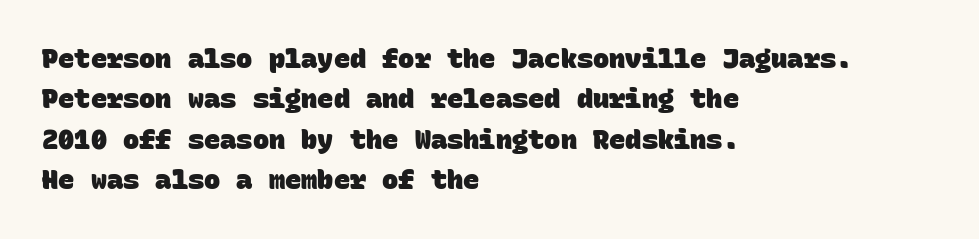
{"bold": "yes", "underline": "no", "align": "left", "line_spacing": "normal", "line_spacing_ratio": 1.5, "letter_spacing": "normal", "letter_spacing_em": 0.0, "glyph_px": 27}
